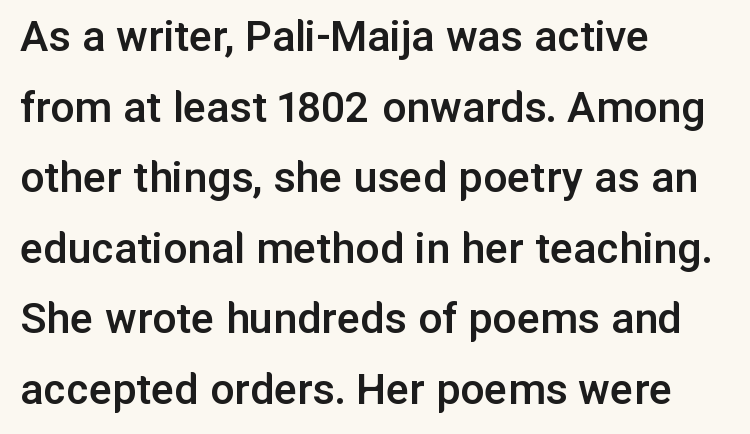
{"serif": "no", "italic": "no", "bold": "semi", "weight": "semibold", "width": "normal", "stroke_contrast": "low", "x_height": "medium", "monospaced": "no", "underline": "no", "align": "left", "line_spacing": "normal", "line_spacing_ratio": 1.47, "letter_spacing": "normal", "letter_spacing_em": 0.0, "glyph_px": 48}
